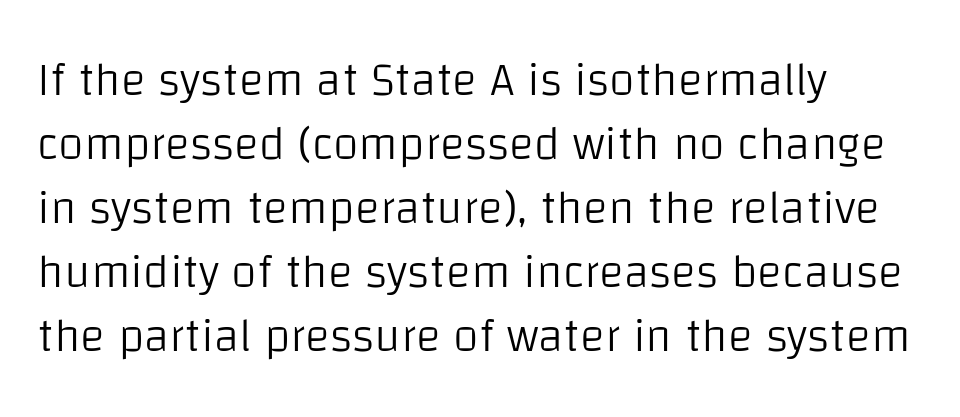
No extra tracking has been applied to these lines. Is this a fixed-width face? No — the glyphs have proportional, varying widths. Do the letters lean? They stand straight. The rag falls on the right side of this text block. A clean baseline with only descenders dipping below it. No letter is thick-stroked: the sample isn't bold.
